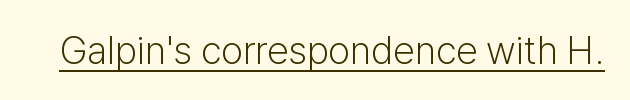
The image shows 39 px light sans-serif type, upright; set normal letter spacing, underlined; low stroke contrast and a medium x-height.
